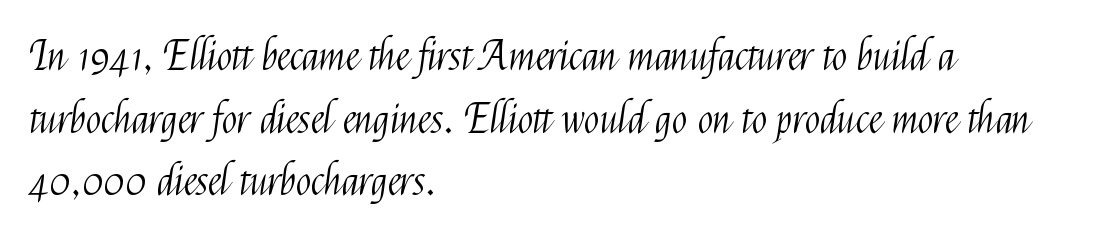
The image shows 41 px light, condensed sans-serif type; set left-aligned, normal line spacing (1.53x), normal letter spacing, not underlined; medium stroke contrast and a medium x-height.
